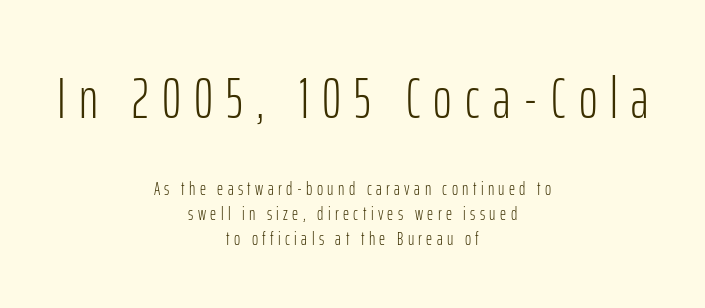
Q: Is the text bold? A: No.
Q: Is the text italic (slanted)? A: No, it is upright.
Q: Is the typeface a serif or a sans-serif typeface? A: Sans-serif.
Q: Is the text underlined? A: No.
Q: How is the paragraph aligned? A: Centered.
Q: Is the spacing between letters normal or unusually wide? A: Unusually wide.
Q: Is the spacing between lines tight, normal or loose? A: Normal.
Q: Which block of text is set in a larger size, the first (top) or the second (bottom)? A: The first (top) one.
Q: Width (condensed, normal, or wide)? A: Condensed.
Q: Stroke contrast? A: Low.
Q: x-height? A: Medium.
Q: Monospaced? A: No.
